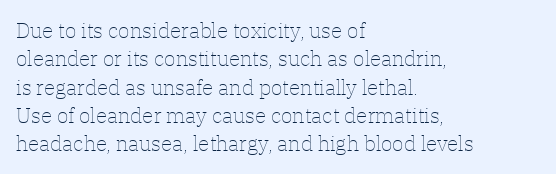
The image shows 21 px text type, upright; set left-aligned, normal line spacing (1.35x), normal letter spacing, not underlined.
